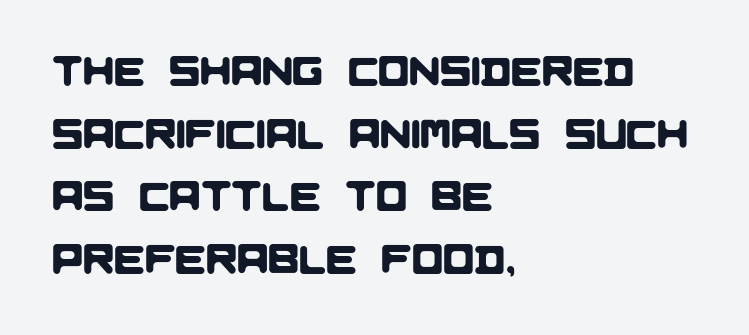
{"serif": "no", "width": "normal", "stroke_contrast": "low", "x_height": "large", "monospaced": "no", "underline": "no", "align": "left", "line_spacing": "normal", "line_spacing_ratio": 1.53, "letter_spacing": "normal", "letter_spacing_em": 0.0, "glyph_px": 41}
